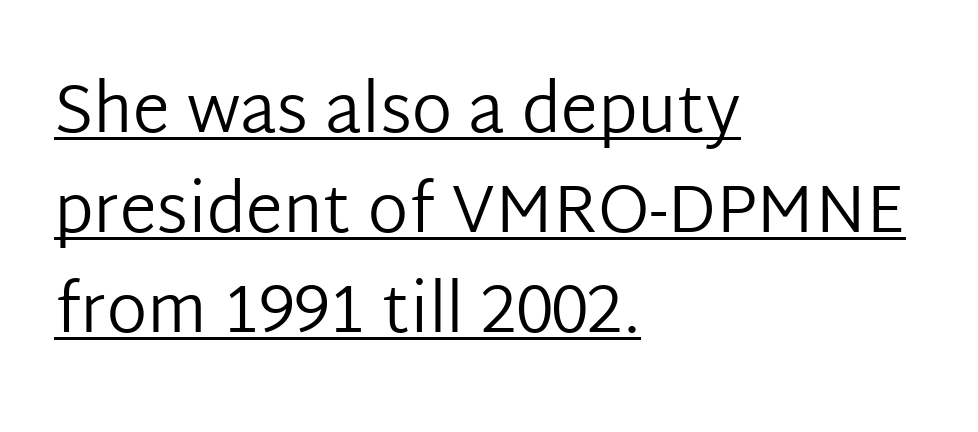
{"serif": "no", "italic": "no", "bold": "no", "weight": "regular", "width": "normal", "stroke_contrast": "low", "x_height": "medium", "monospaced": "no", "underline": "yes", "align": "left", "line_spacing": "normal", "line_spacing_ratio": 1.49, "letter_spacing": "normal", "letter_spacing_em": 0.0, "glyph_px": 67}
